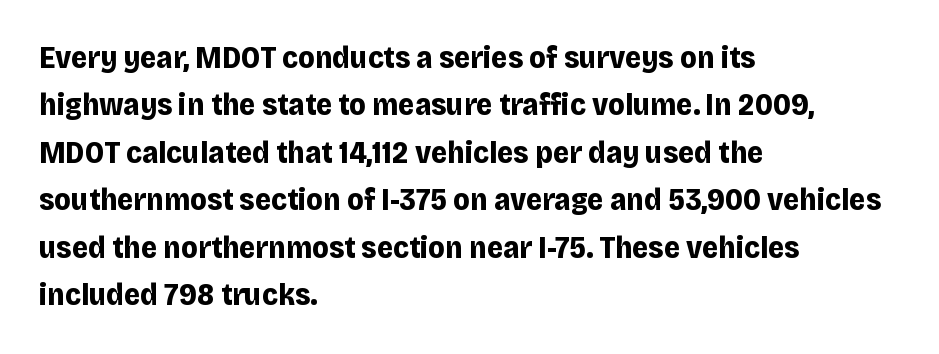
Each new line begins a customary step beneath the previous one. You can tell from the bare stems that sans-serif type was used. Caption: standard tracking, unaltered. If you drew a line through each stem, it would be perfectly vertical. You could not count columns in this text — the font is proportionally spaced.
